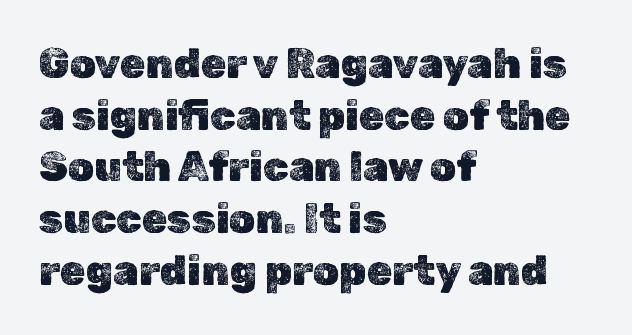
These lines keep a tight, regular rhythm from letter to letter. The letters stand straight up with perfectly vertical stems. Has an underline been added? It has not. Left-aligned paragraph, ragged on the right. Honestly, the row spacing looks completely unremarkable.
